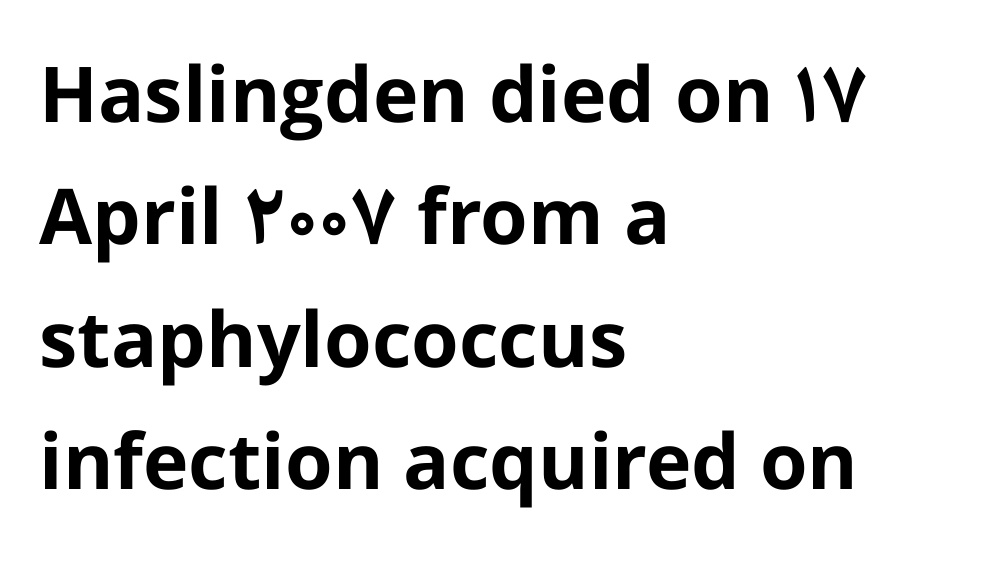
The image shows 77 px bold sans-serif type, upright; set left-aligned, normal line spacing (1.59x), normal letter spacing, not underlined; low stroke contrast and a medium x-height.
